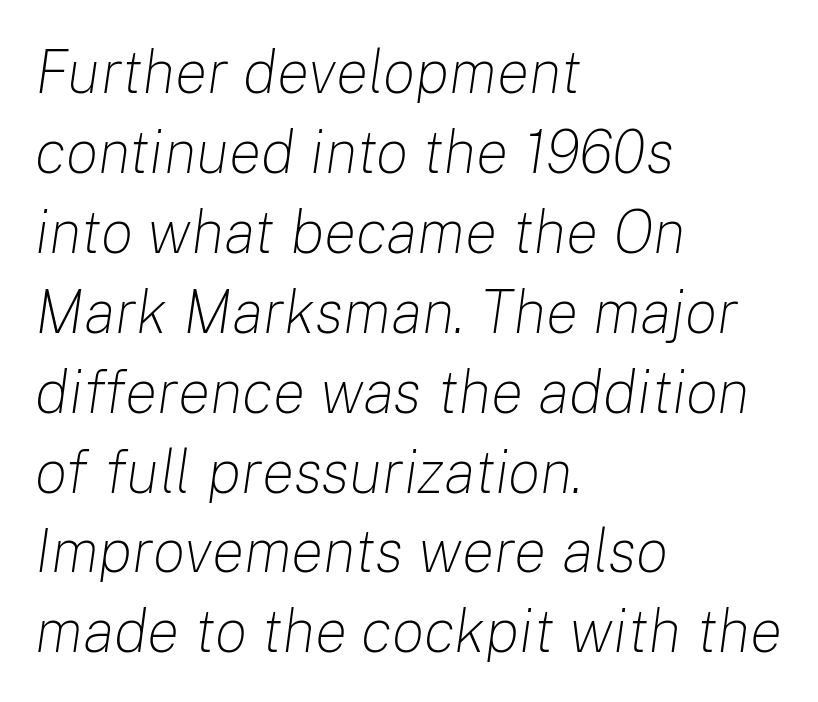
Q: Is the text bold? A: No.
Q: Is the text italic (slanted)? A: Yes, it leans right by about 8 degrees.
Q: Is the text underlined? A: No.
Q: How is the paragraph aligned? A: Left-aligned.
Q: Is the spacing between letters normal or unusually wide? A: Normal.
Q: Is the spacing between lines tight, normal or loose? A: Normal.
Q: Width (condensed, normal, or wide)? A: Normal.
Q: Stroke contrast? A: Low.
Q: x-height? A: Medium.
Q: Monospaced? A: No.
